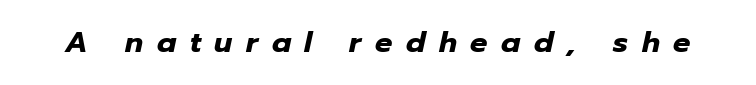
These lines are rendered in a variable-pitch font. Caption: bold face, heavy strokes. Designer's note — italics engaged. The space beneath each line is pristine and unruled.
